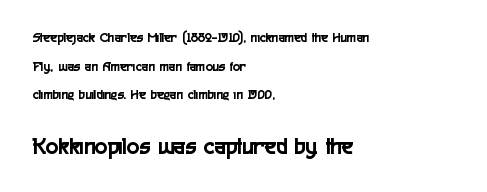
Q: Is the text italic (slanted)? A: No, it is upright.
Q: Is the text underlined? A: No.
Q: How is the paragraph aligned? A: Left-aligned.
Q: Is the spacing between letters normal or unusually wide? A: Normal.
Q: Is the spacing between lines tight, normal or loose? A: Loose.
Q: Which block of text is set in a larger size, the first (top) or the second (bottom)? A: The second (bottom) one.
